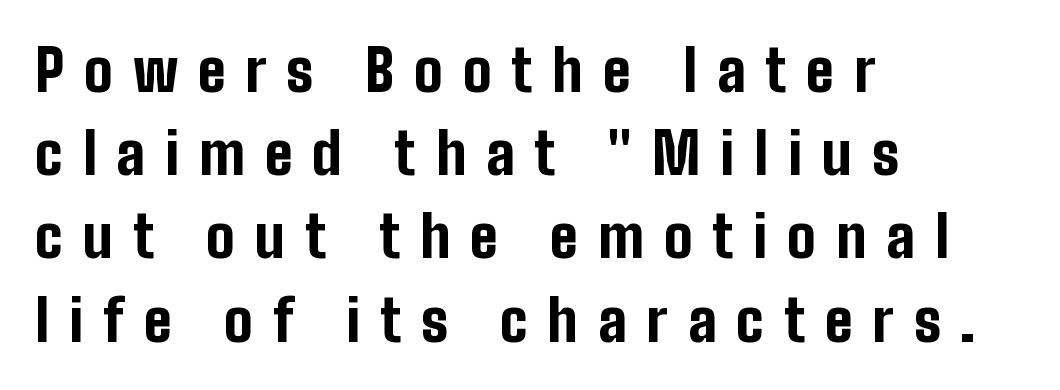
{"serif": "no", "italic": "no", "bold": "yes", "weight": "bold", "width": "condensed", "stroke_contrast": "low", "x_height": "medium", "monospaced": "no", "underline": "no", "align": "left", "line_spacing": "normal", "line_spacing_ratio": 1.46, "letter_spacing": "wide", "letter_spacing_em": 0.35, "glyph_px": 57}
